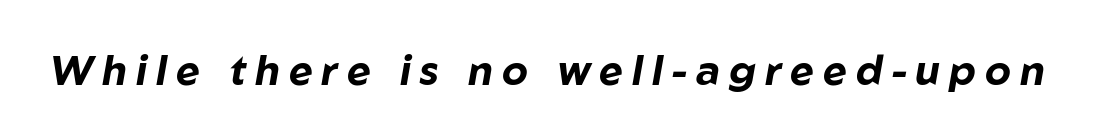
The image shows 41 px bold type, italic (leaning right); set unusually wide letter spacing (+0.22 em), not underlined; low stroke contrast and a medium x-height.
